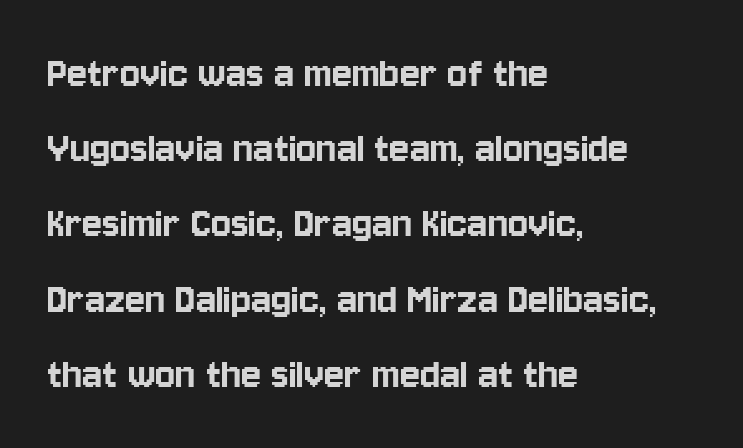
Lines of text with bare space underneath. These lines are rendered in a variable-pitch font. Rows of type keep a routine distance in the vertical direction. Observe the absence of serifs on each vertical stroke in this sample. Designer's note — italics off, roman on. The ragged edge is on the right, which tells us the setting is flush left.
